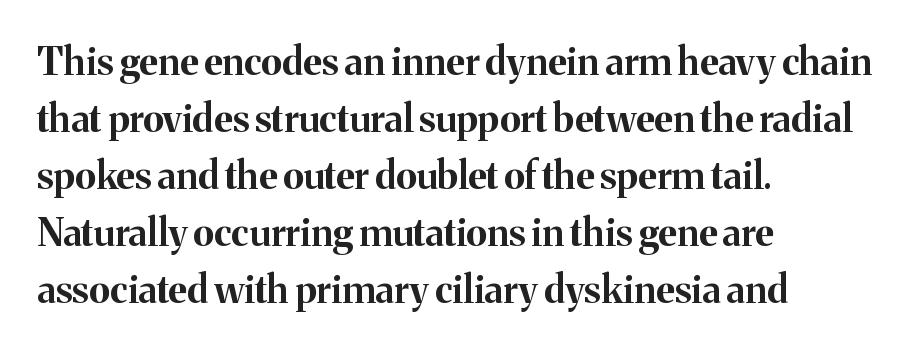
{"serif": "yes", "italic": "no", "bold": "yes", "weight": "bold", "width": "normal", "stroke_contrast": "medium", "x_height": "medium", "monospaced": "no", "underline": "no", "align": "left", "line_spacing": "normal", "line_spacing_ratio": 1.5, "letter_spacing": "normal", "letter_spacing_em": 0.0, "glyph_px": 38}
